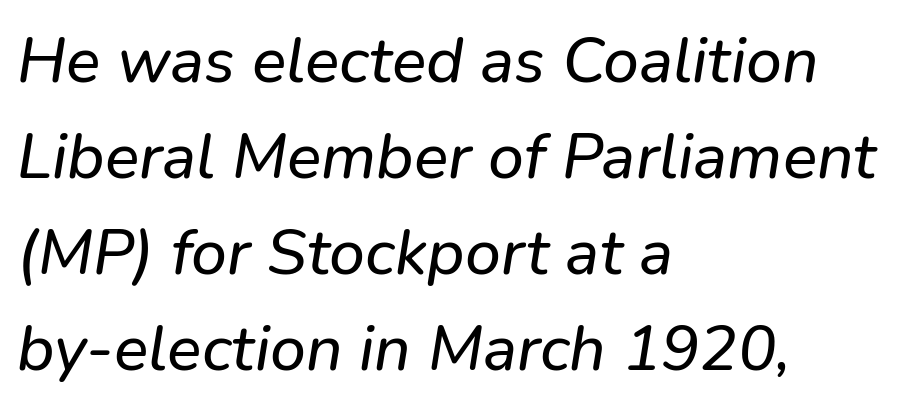
The image shows 64 px sans-serif type; set left-aligned, normal line spacing (1.5x), normal letter spacing, not underlined; low stroke contrast and a medium x-height.
